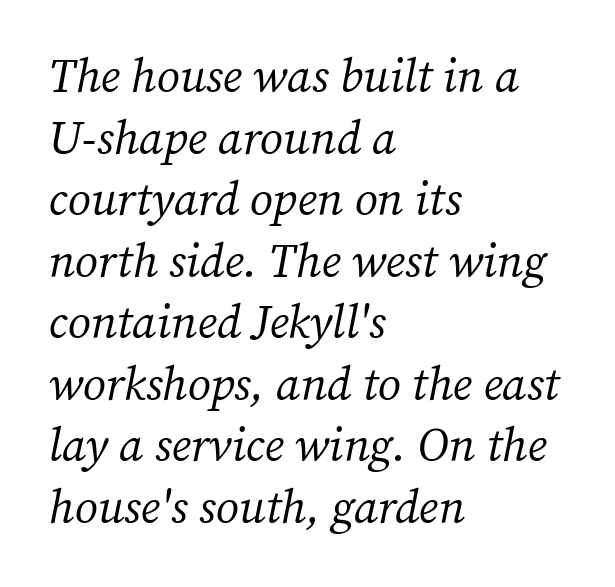
Q: Is the text bold? A: No.
Q: Is the text italic (slanted)? A: Yes, it leans right by about 12 degrees.
Q: Is the typeface a serif or a sans-serif typeface? A: Serif.
Q: Is the text underlined? A: No.
Q: How is the paragraph aligned? A: Left-aligned.
Q: Is the spacing between letters normal or unusually wide? A: Normal.
Q: Is the spacing between lines tight, normal or loose? A: Normal.
Q: Width (condensed, normal, or wide)? A: Normal.
Q: Stroke contrast? A: Medium.
Q: x-height? A: Medium.
Q: Monospaced? A: No.
